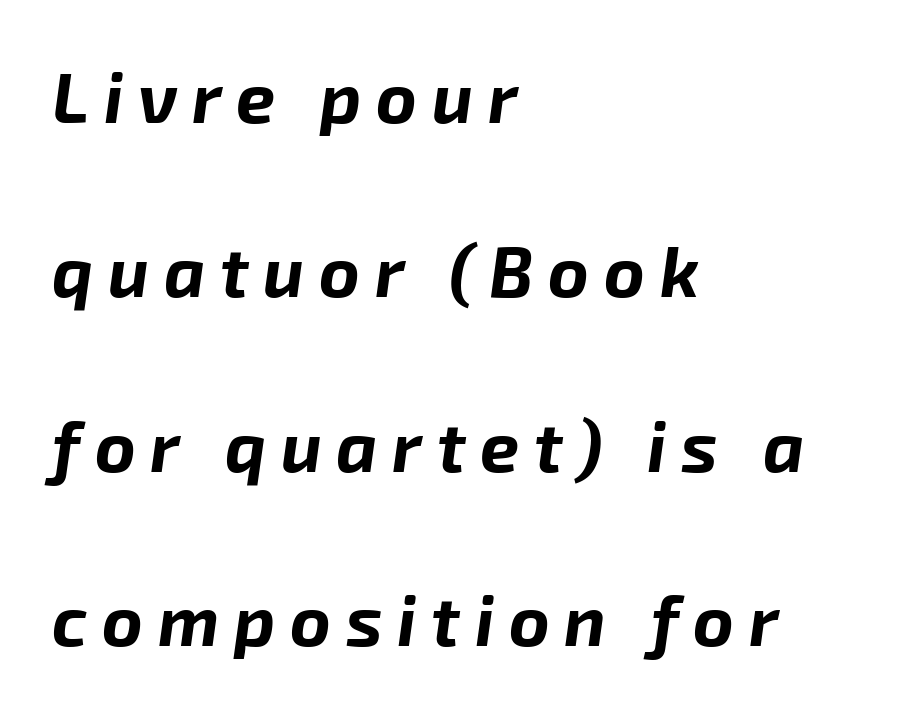
A student would call this left alignment; a typographer would say flush left, rag right. Underlining? Definitely not there. This is heavy type, rendered in bold. In terms of letterspacing, this is a distinctly airy, spread setting.
